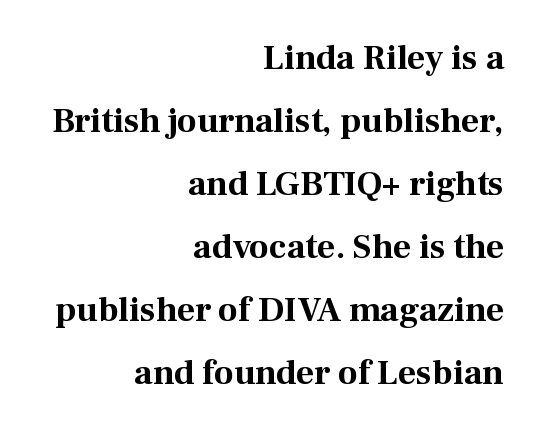
One-word summary of the alignment: right. Plenty of ink on the page — the face is bold. Looks like regular typesetting: each glyph gets only the width it needs. Nothing unusual about the tracking: characters are spaced as the font intends.
